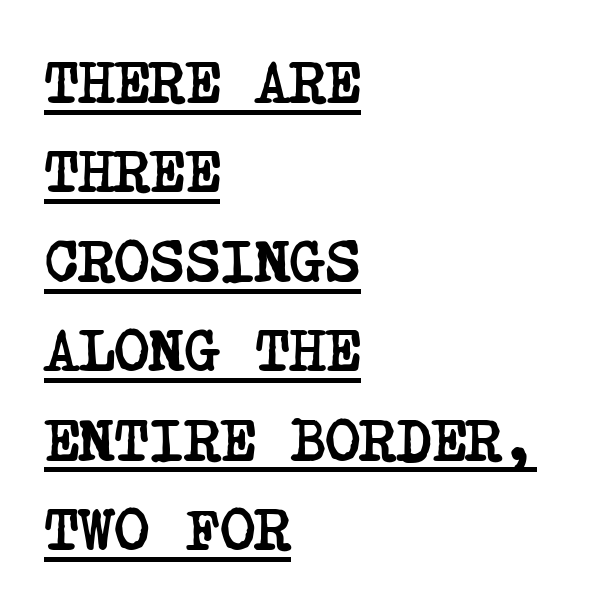
In designer terms, the underline attribute is active on this setting. Compared with an ordinary text face, these strokes are far heavier — a full bold. The passage is arranged the way most books set body copy — flush left. The block of text has a typical density, with ordinary space between rows. Is the letter spacing exaggerated? No — it looks like the ordinary default.
